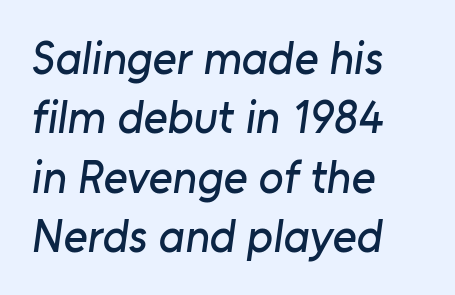
Does the copy run flush right? No — it runs flush left. Each letter keeps its own natural width here, so spacing adapts to shape. Does extra space separate the letters? No, they use regular spacing. These lines are composed in type without serifs. A bare baseline throughout the passage.
